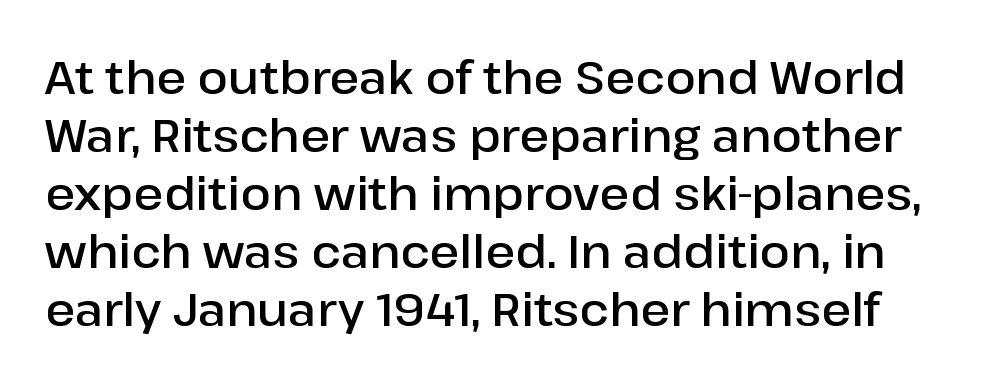
The image shows 45 px semibold sans-serif type, upright; set normal line spacing (1.29x), normal letter spacing, not underlined; low stroke contrast and a medium x-height.
